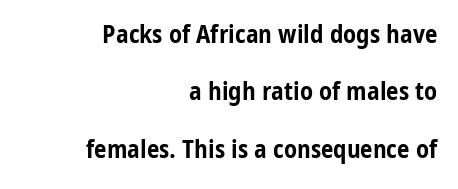
Q: Is the text bold? A: Yes.
Q: Is the text italic (slanted)? A: No, it is upright.
Q: Is the text underlined? A: No.
Q: How is the paragraph aligned? A: Right-aligned.
Q: Is the spacing between letters normal or unusually wide? A: Normal.
Q: Is the spacing between lines tight, normal or loose? A: Loose.
